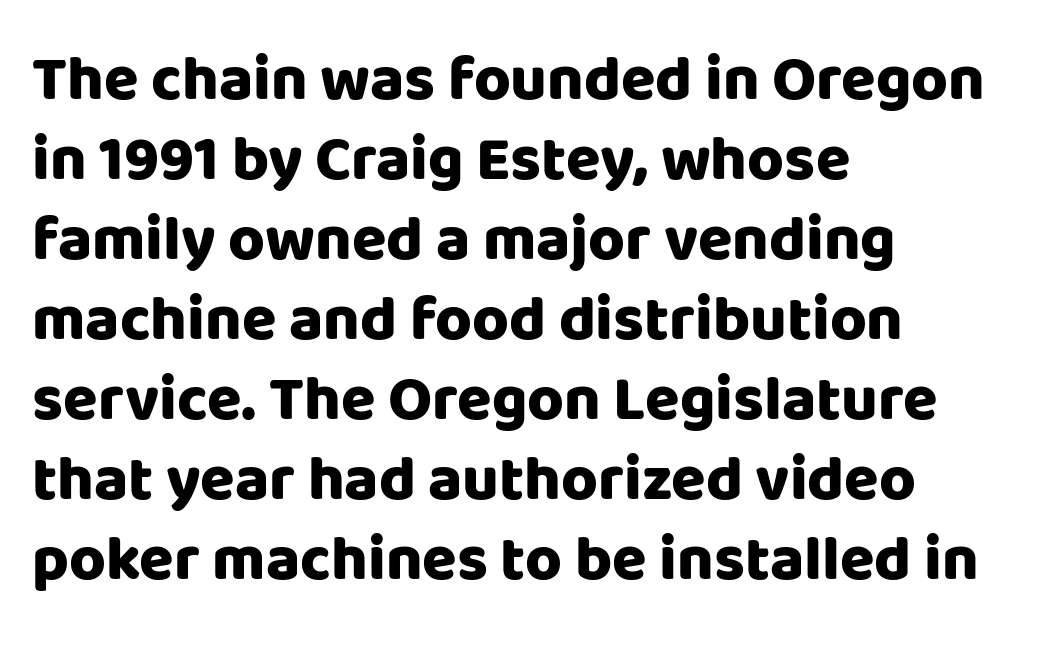
{"serif": "no", "italic": "no", "bold": "yes", "weight": "heavy", "width": "normal", "stroke_contrast": "low", "x_height": "large", "monospaced": "no", "underline": "no", "align": "left", "line_spacing": "normal", "line_spacing_ratio": 1.27, "letter_spacing": "normal", "letter_spacing_em": 0.0, "glyph_px": 63}
